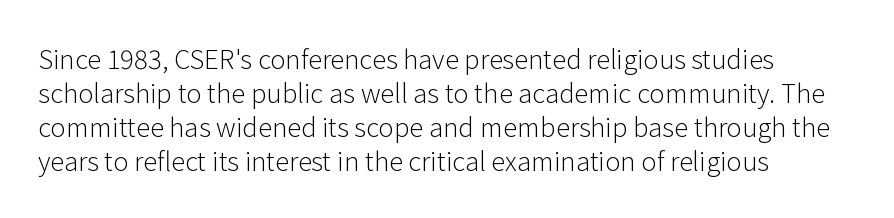
Descenders are the only things crossing below the line. All the whitespace from short lines collects on the right. Characters remain perfectly vertical along every line. The letters sit at their default tracking, neither squeezed nor spread.
